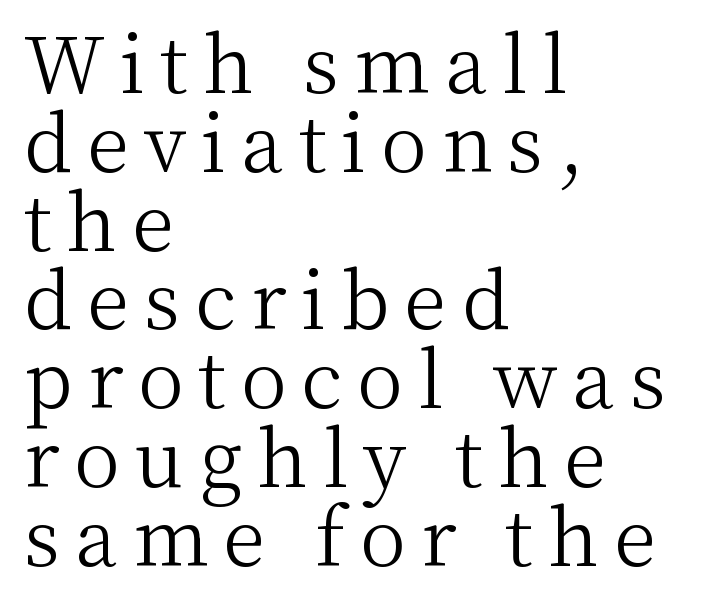
Q: Is the text bold? A: No.
Q: Is the text italic (slanted)? A: No, it is upright.
Q: Is the typeface a serif or a sans-serif typeface? A: Serif.
Q: Is the text underlined? A: No.
Q: How is the paragraph aligned? A: Left-aligned.
Q: Is the spacing between lines tight, normal or loose? A: Tight.
Q: Width (condensed, normal, or wide)? A: Normal.
Q: Stroke contrast? A: Medium.
Q: x-height? A: Medium.
Q: Monospaced? A: No.
